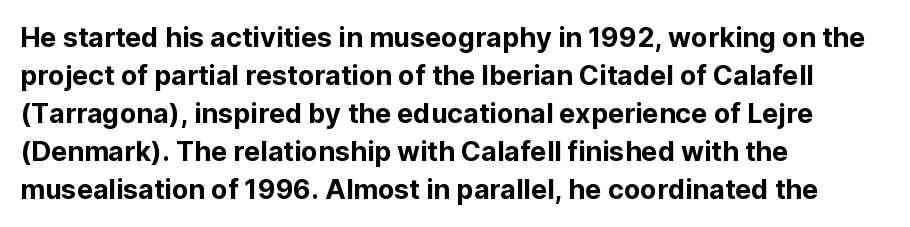
Every stem runs plumb, perpendicular to the baseline. No extra tracking has been applied to these lines. Students, observe: this is what conventionally led text looks like. The rendering anchors every line to the left-hand side. Just letters on the line, the space beneath them empty.
